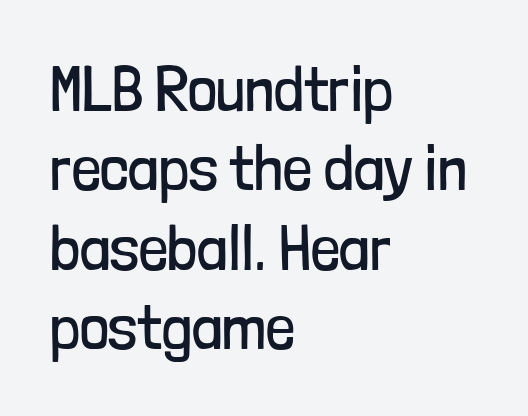
{"serif": "no", "italic": "no", "bold": "no", "weight": "regular", "width": "condensed", "stroke_contrast": "low", "x_height": "medium", "monospaced": "no", "underline": "no", "align": "left", "line_spacing_ratio": 1.24, "letter_spacing": "normal", "letter_spacing_em": 0.0, "glyph_px": 64}
